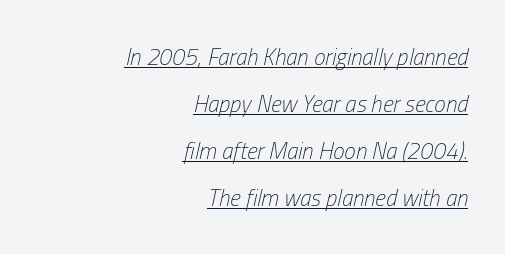
Q: Is the text bold? A: No.
Q: Is the text italic (slanted)? A: Yes, it leans right by about 13 degrees.
Q: Is the text underlined? A: Yes.
Q: How is the paragraph aligned? A: Right-aligned.
Q: Is the spacing between letters normal or unusually wide? A: Normal.
Q: Is the spacing between lines tight, normal or loose? A: Loose.
